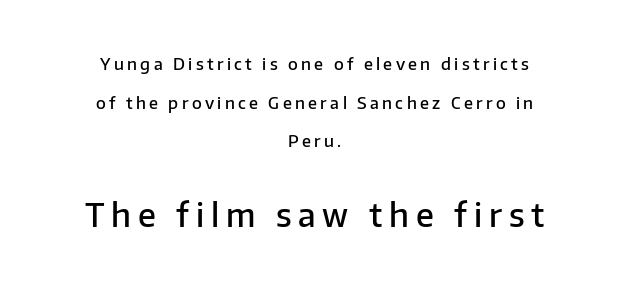
{"serif": "no", "italic": "no", "bold": "semi", "weight": "semibold", "width": "normal", "stroke_contrast": "low", "x_height": "medium", "monospaced": "no", "underline": "no", "align": "center", "line_spacing": "loose", "line_spacing_ratio": 2.41, "letter_spacing": "wide", "letter_spacing_em": 0.21, "larger_block": "second", "size_ratio": 2.0, "glyph_px": 32}
